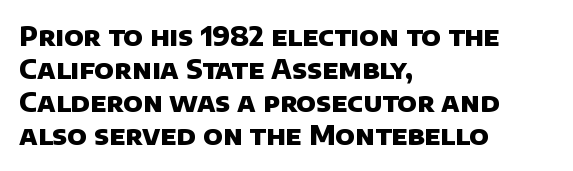
{"bold": "yes", "underline": "no", "align": "left", "line_spacing": "normal", "line_spacing_ratio": 1.27, "letter_spacing": "normal", "letter_spacing_em": 0.0, "glyph_px": 26}
